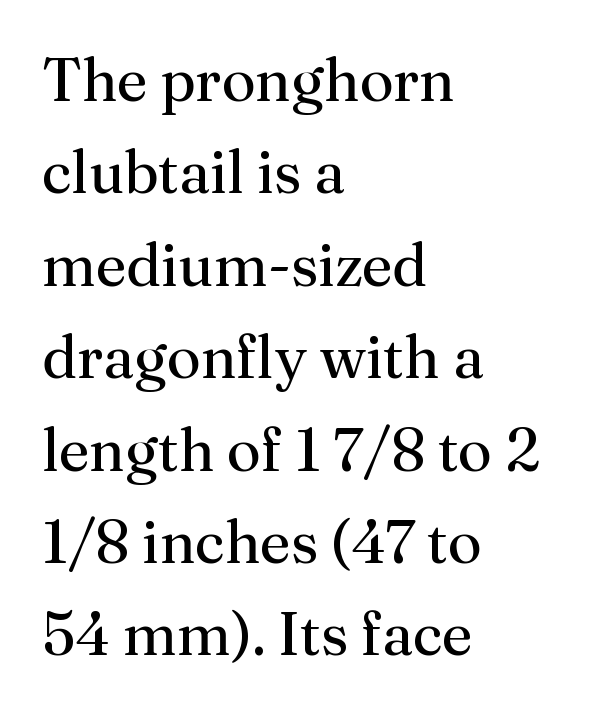
The image shows 60 px regular-weight serif type, upright; set left-aligned, normal line spacing (1.54x), normal letter spacing, not underlined; medium stroke contrast and a medium x-height.
